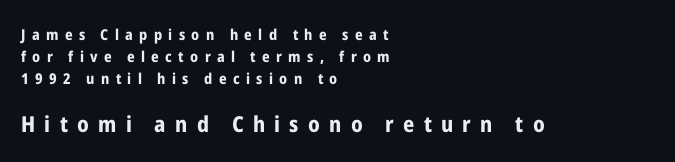
Each row of text sits above clean, open space. The typesetting leans heavy: a genuine bold. Does extra space separate the letters? Yes, quite a lot of it. If you drew a line through each stem, it would be perfectly vertical. One glance says typical: line gaps are just what's usual. This sample is left-justified, so line endings fall wherever the words run out.
